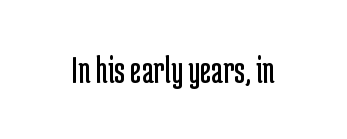
Q: Is the text bold? A: No.
Q: Is the text italic (slanted)? A: No, it is upright.
Q: Is the typeface a serif or a sans-serif typeface? A: Sans-serif.
Q: Is the text underlined? A: No.
Q: Is the spacing between letters normal or unusually wide? A: Normal.
Q: Width (condensed, normal, or wide)? A: Condensed.
Q: Stroke contrast? A: Low.
Q: x-height? A: Medium.
Q: Monospaced? A: No.
